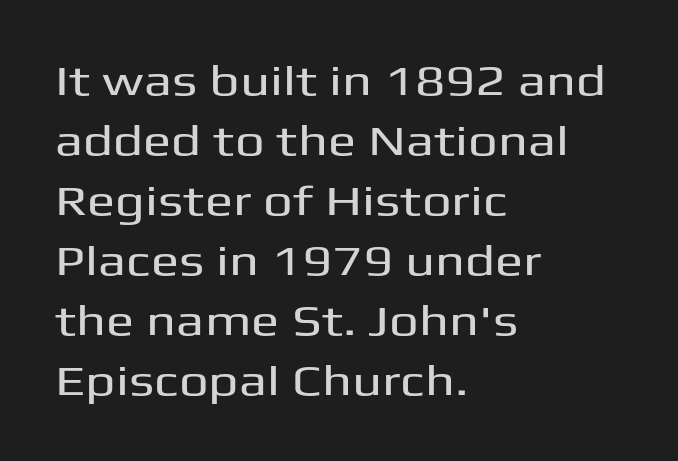
Q: Is the text italic (slanted)? A: No, it is upright.
Q: Is the typeface a serif or a sans-serif typeface? A: Sans-serif.
Q: Is the text underlined? A: No.
Q: How is the paragraph aligned? A: Left-aligned.
Q: Is the spacing between letters normal or unusually wide? A: Normal.
Q: Is the spacing between lines tight, normal or loose? A: Normal.
Q: Width (condensed, normal, or wide)? A: Wide.
Q: Stroke contrast? A: Medium.
Q: x-height? A: Medium.
Q: Monospaced? A: No.
